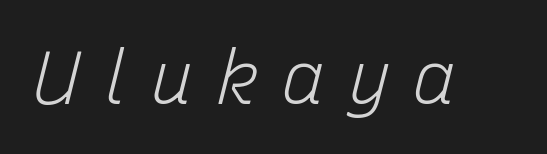
Q: Is the text bold? A: No.
Q: Is the text italic (slanted)? A: Yes, it leans right by about 15 degrees.
Q: Is the text underlined? A: No.
Q: Is the spacing between letters normal or unusually wide? A: Unusually wide.
Q: Width (condensed, normal, or wide)? A: Normal.
Q: Stroke contrast? A: Low.
Q: x-height? A: Medium.
Q: Monospaced? A: No.
